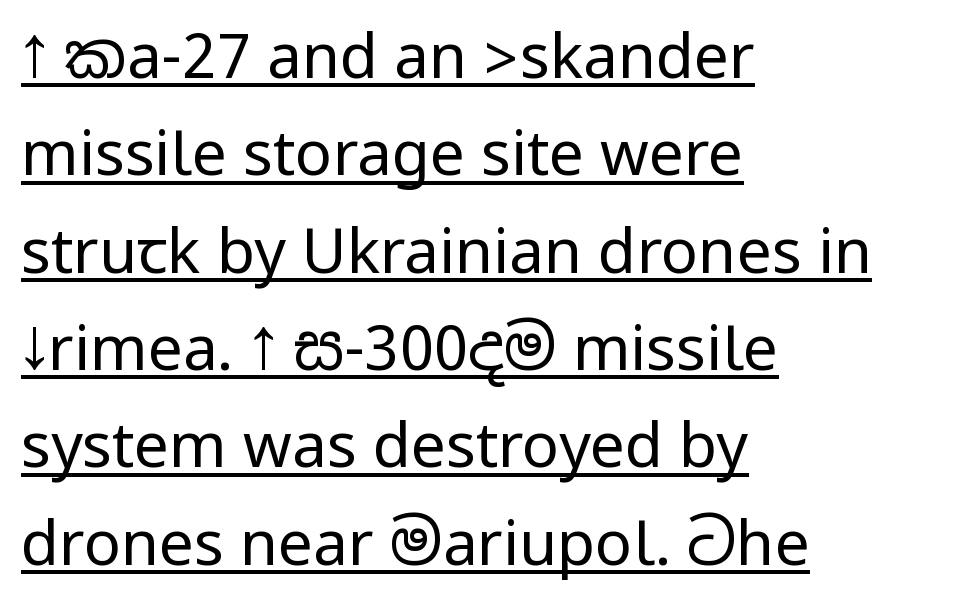
{"serif": "no", "italic": "no", "bold": "no", "weight": "regular", "width": "condensed", "stroke_contrast": "low", "underline": "yes", "align": "left", "line_spacing": "normal", "line_spacing_ratio": 1.57, "letter_spacing": "normal", "letter_spacing_em": 0.0, "glyph_px": 62}
